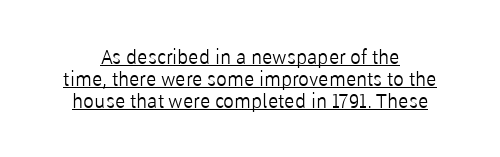
Q: Is the text bold? A: No.
Q: Is the text italic (slanted)? A: No, it is upright.
Q: Is the text underlined? A: Yes.
Q: Is the spacing between letters normal or unusually wide? A: Normal.
Q: Is the spacing between lines tight, normal or loose? A: Tight.
